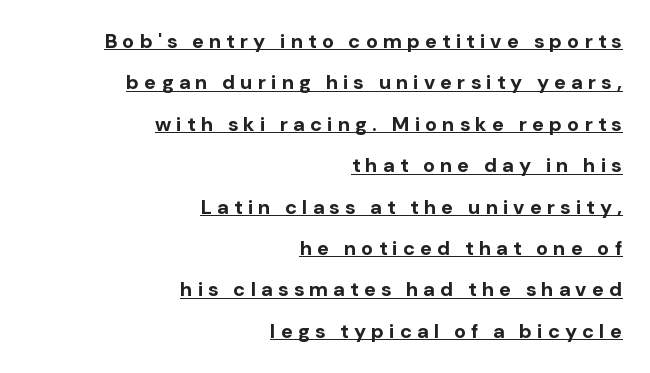
Line spacing here is loose. This sample is right-justified, so line beginnings fall wherever the words allow. Display-style spreading of the glyphs; the letterfit is very open. Looks like someone drew a line under every word here. As a designer I'd log this as weight 700, bold. Vertical strokes here are truly vertical.
